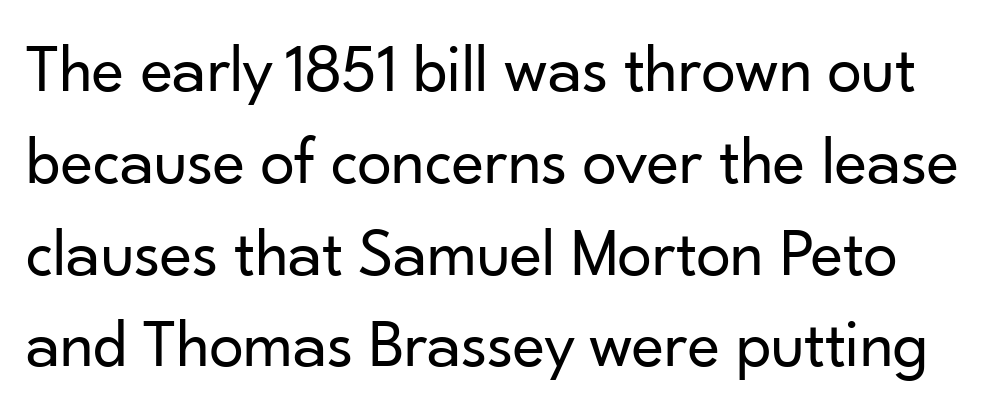
{"serif": "no", "italic": "no", "bold": "no", "weight": "regular", "width": "normal", "stroke_contrast": "low", "x_height": "small", "monospaced": "no", "underline": "no", "line_spacing": "normal", "line_spacing_ratio": 1.33, "letter_spacing": "normal", "letter_spacing_em": 0.0, "glyph_px": 69}
